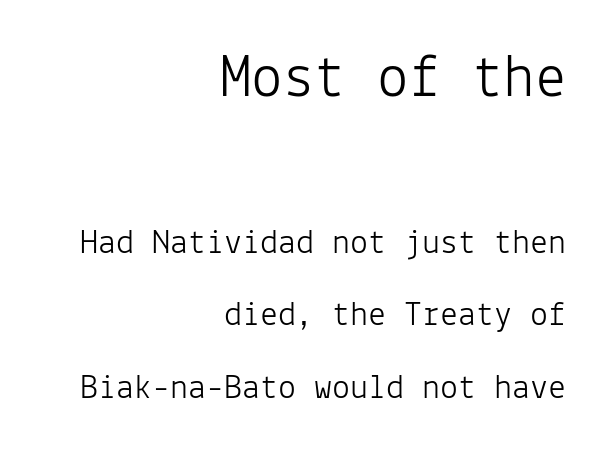
The image shows 63 px light sans-serif type, upright, monospaced; set right-aligned, loose line spacing (2.02x), normal letter spacing, not underlined; the first (top) block is 1.75x larger; low stroke contrast and a medium x-height.
